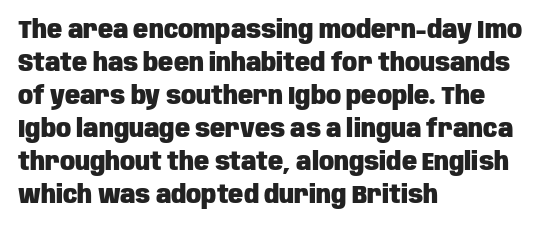
{"italic": "no", "bold": "yes", "underline": "no", "align": "left", "line_spacing": "normal", "line_spacing_ratio": 1.32, "letter_spacing": "normal", "letter_spacing_em": 0.0, "glyph_px": 25}
